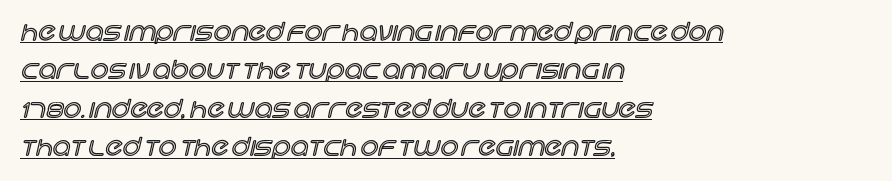
{"underline": "yes", "align": "left", "line_spacing": "normal", "line_spacing_ratio": 1.54, "letter_spacing": "normal", "letter_spacing_em": 0.0, "glyph_px": 25}
